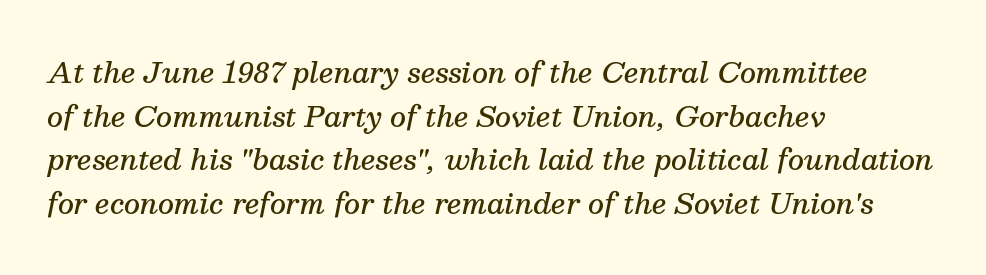
The image shows 28 px semibold serif type, italic (leaning right); set left-aligned, normal line spacing (1.56x), normal letter spacing, not underlined; medium stroke contrast and a medium x-height.
